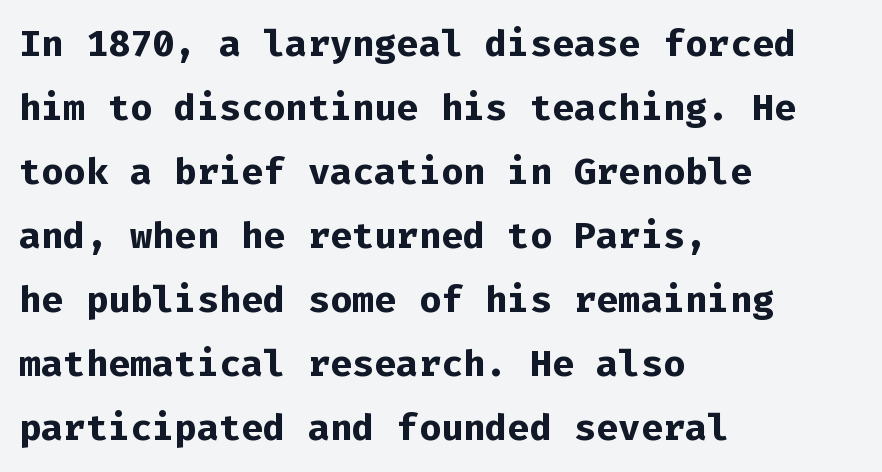
{"serif": "no", "italic": "no", "bold": "yes", "weight": "bold", "width": "normal", "stroke_contrast": "low", "x_height": "medium", "monospaced": "yes", "underline": "no", "align": "left", "line_spacing_ratio": 1.73, "letter_spacing": "normal", "letter_spacing_em": 0.0, "glyph_px": 37}
